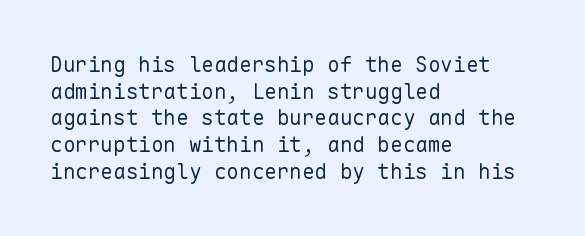
Q: Is the text bold? A: No.
Q: Is the text italic (slanted)? A: No, it is upright.
Q: Is the text underlined? A: No.
Q: How is the paragraph aligned? A: Left-aligned.
Q: Is the spacing between letters normal or unusually wide? A: Normal.
Q: Is the spacing between lines tight, normal or loose? A: Normal.
